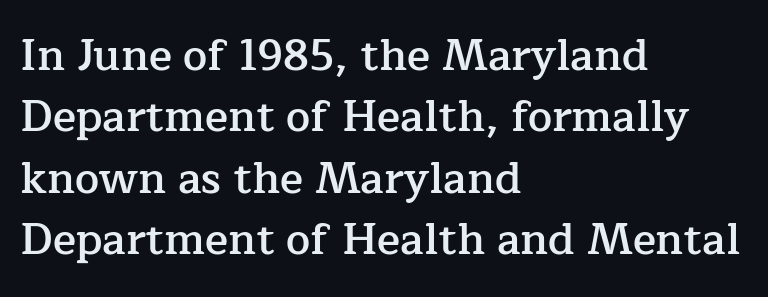
The image shows 43 px semibold serif type, upright; set left-aligned, normal line spacing (1.43x), normal letter spacing, not underlined; low stroke contrast and a medium x-height.
